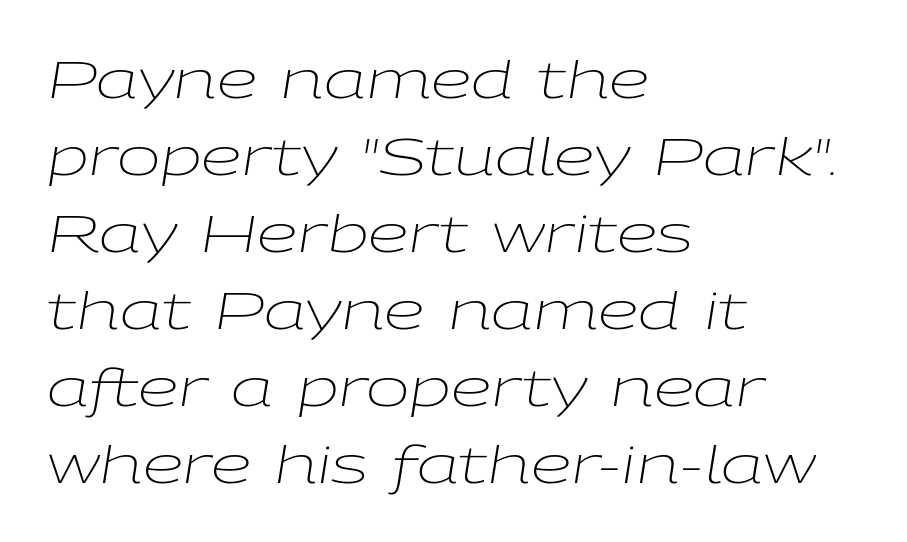
{"italic": "yes", "lean": "right", "slant_degrees": 9, "bold": "no", "weight": "light", "width": "wide", "stroke_contrast": "low", "x_height": "medium", "monospaced": "no", "underline": "no", "align": "left", "line_spacing": "normal", "line_spacing_ratio": 1.48, "letter_spacing": "normal", "letter_spacing_em": 0.0, "glyph_px": 52}
